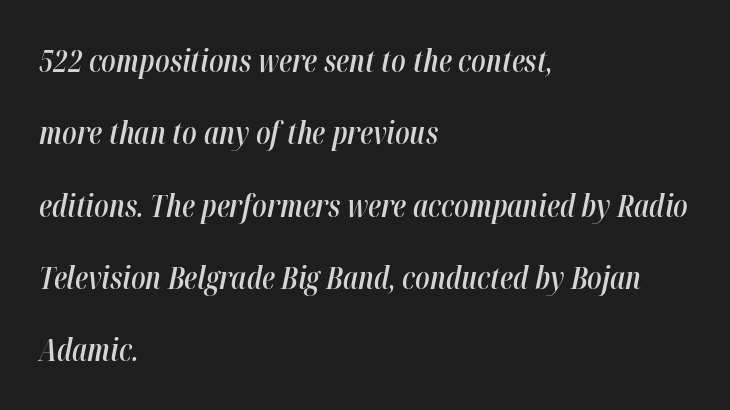
The image shows 30 px semibold, condensed type, italic (leaning right); set left-aligned, loose line spacing (2.41x), normal letter spacing, not underlined; high stroke contrast and a medium x-height.
